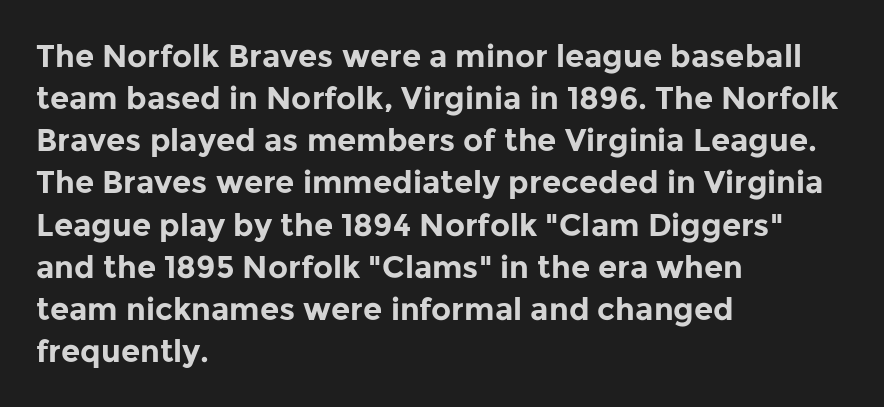
The image shows 31 px bold sans-serif type, upright; set left-aligned, normal line spacing (1.36x), normal letter spacing, not underlined; low stroke contrast and a medium x-height.
